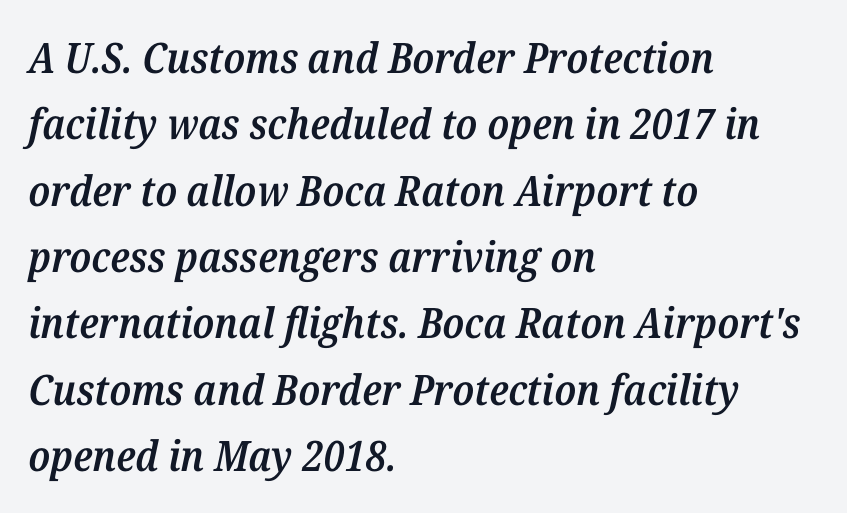
Q: Is the text bold? A: Semi-bold.
Q: Is the text italic (slanted)? A: Yes, it leans right by about 12 degrees.
Q: Is the typeface a serif or a sans-serif typeface? A: Serif.
Q: Is the text underlined? A: No.
Q: How is the paragraph aligned? A: Left-aligned.
Q: Is the spacing between letters normal or unusually wide? A: Normal.
Q: Is the spacing between lines tight, normal or loose? A: Normal.
Q: Width (condensed, normal, or wide)? A: Normal.
Q: Stroke contrast? A: Medium.
Q: x-height? A: Medium.
Q: Monospaced? A: No.
